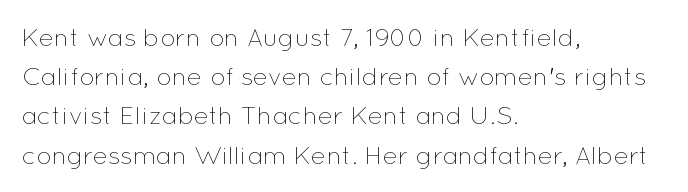
The image shows 25 px text type, upright; set left-aligned, normal line spacing (1.57x), normal letter spacing, not underlined.
